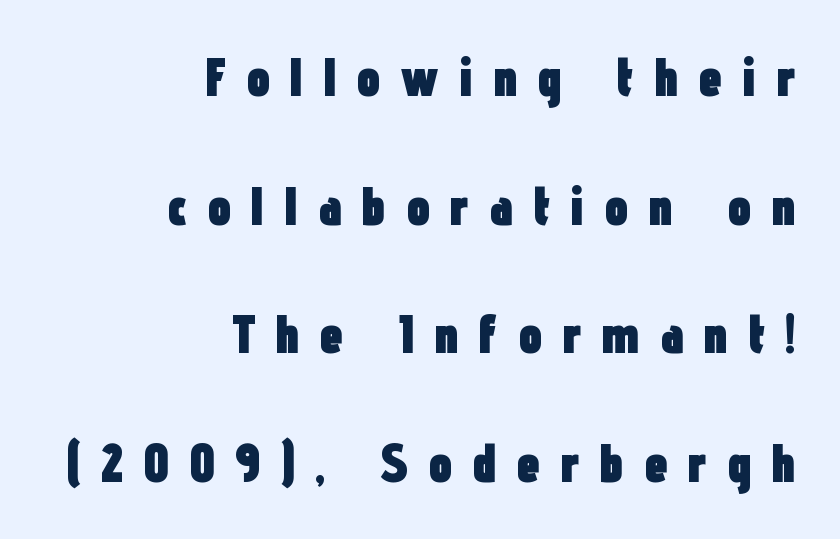
{"serif": "no", "italic": "no", "bold": "yes", "weight": "heavy", "width": "condensed", "stroke_contrast": "low", "x_height": "medium", "monospaced": "no", "underline": "no", "align": "right", "line_spacing": "loose", "line_spacing_ratio": 2.38, "letter_spacing": "wide", "letter_spacing_em": 0.36, "glyph_px": 54}
